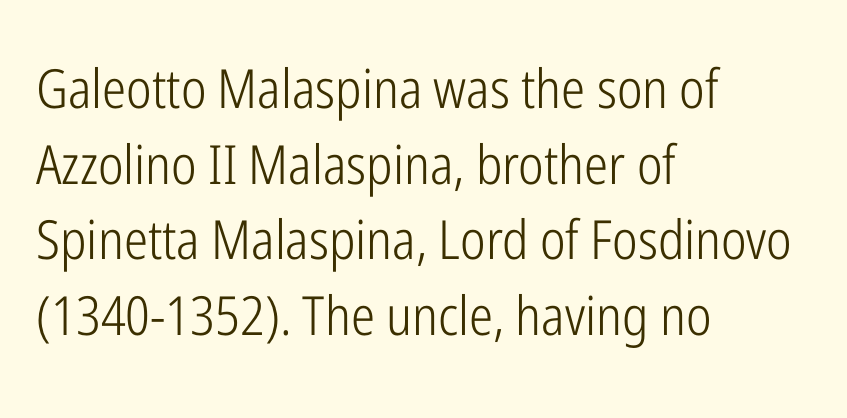
{"serif": "no", "italic": "no", "bold": "no", "weight": "light", "width": "condensed", "stroke_contrast": "low", "x_height": "medium", "monospaced": "no", "underline": "no", "align": "left", "line_spacing": "normal", "line_spacing_ratio": 1.4, "letter_spacing": "normal", "letter_spacing_em": 0.0, "glyph_px": 54}
